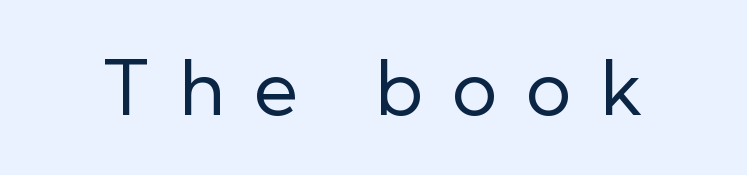
This sample uses a sans-serif face. Does extra space separate the letters? Yes, quite a lot of it. No extra ink here — the face is not bold. Vertical strokes here are truly vertical.
